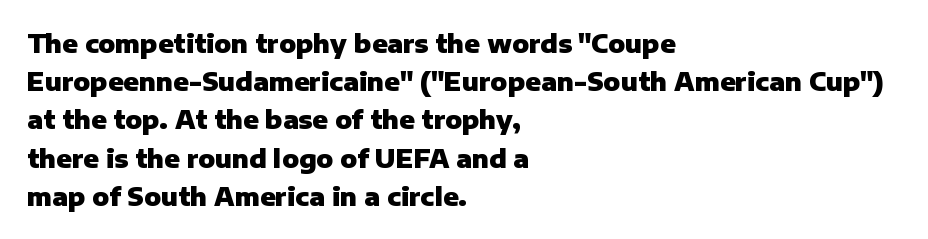
Lines of text with bare space underneath. Quick note: interline space is typical. The line texture is even and compact thanks to regular tracking. The letters stand straight up with perfectly vertical stems. I'd describe the lettering as bold — thick and assertive.
